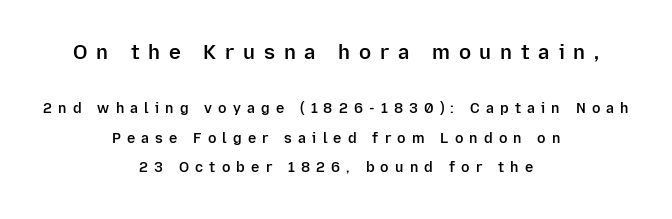
As a designer I'd log this as weight 600, semibold. Just letters on the line, the space beneath them empty. Ordinary non-slanted type is in use. Does the bottom block carry the larger type? No, the top block does.
